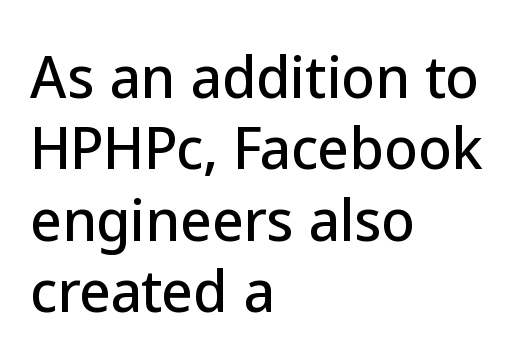
The image shows 55 px sans-serif type, upright; set left-aligned, normal line spacing (1.3x), normal letter spacing, not underlined; low stroke contrast and a medium x-height.
